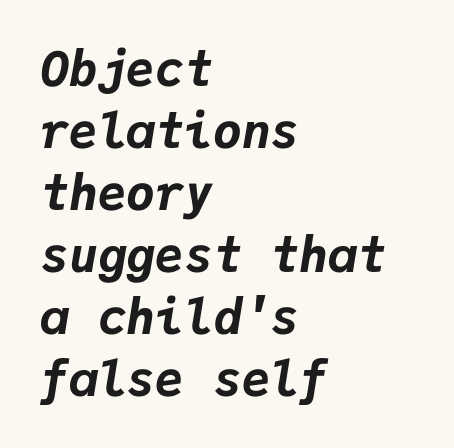
{"italic": "yes", "lean": "right", "slant_degrees": 9, "bold": "yes", "weight": "bold", "width": "normal", "stroke_contrast": "low", "x_height": "medium", "monospaced": "yes", "underline": "no", "align": "left", "line_spacing": "normal", "line_spacing_ratio": 1.29, "letter_spacing": "normal", "letter_spacing_em": 0.0, "glyph_px": 48}
